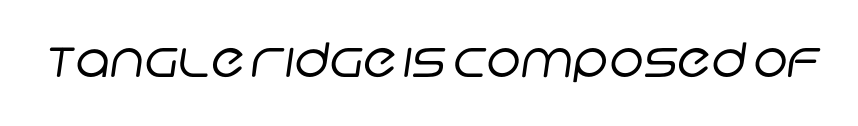
{"serif": "no", "bold": "no", "weight": "regular", "width": "normal", "stroke_contrast": "low", "x_height": "large", "monospaced": "no", "underline": "no", "letter_spacing": "normal", "letter_spacing_em": 0.0, "glyph_px": 47}
